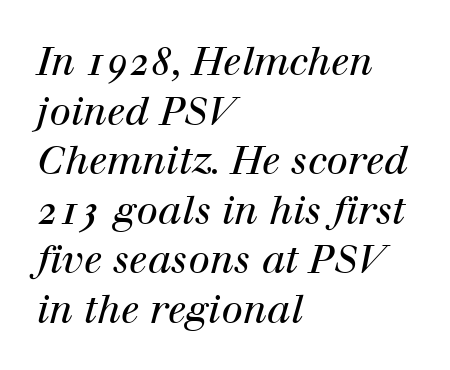
Each letter's strokes conclude with small projecting serifs. The horizontal fit of the characters is conventional and even. The rows are spaced the way most documents space them. Looks like regular typesetting: each glyph gets only the width it needs. No letter is thick-stroked: the sample isn't bold.
